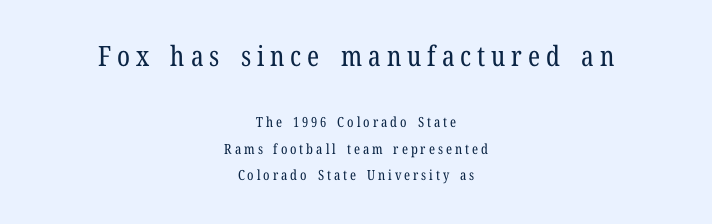
No word sits above an underline. Every stem runs plumb, perpendicular to the baseline. Neither beginnings nor endings align; midpoints do. The letters in the upper block stand taller than those in the block below. This sample has the flowing, uneven cadence of proportional lettering. The glyphs in this specimen are seriffed.
